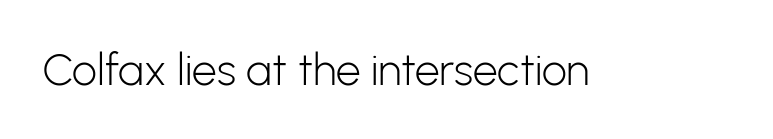
Q: Is the text bold? A: No.
Q: Is the text italic (slanted)? A: No, it is upright.
Q: Is the typeface a serif or a sans-serif typeface? A: Sans-serif.
Q: Is the text underlined? A: No.
Q: Is the spacing between letters normal or unusually wide? A: Normal.
Q: Width (condensed, normal, or wide)? A: Normal.
Q: Stroke contrast? A: Low.
Q: x-height? A: Medium.
Q: Monospaced? A: No.
